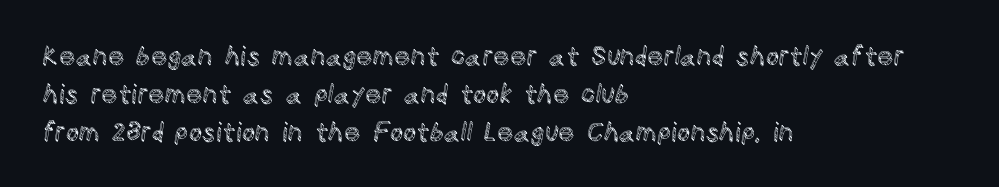
Q: Is the text italic (slanted)? A: Yes.
Q: Is the text underlined? A: No.
Q: How is the paragraph aligned? A: Left-aligned.
Q: Is the spacing between letters normal or unusually wide? A: Normal.
Q: Is the spacing between lines tight, normal or loose? A: Normal.
